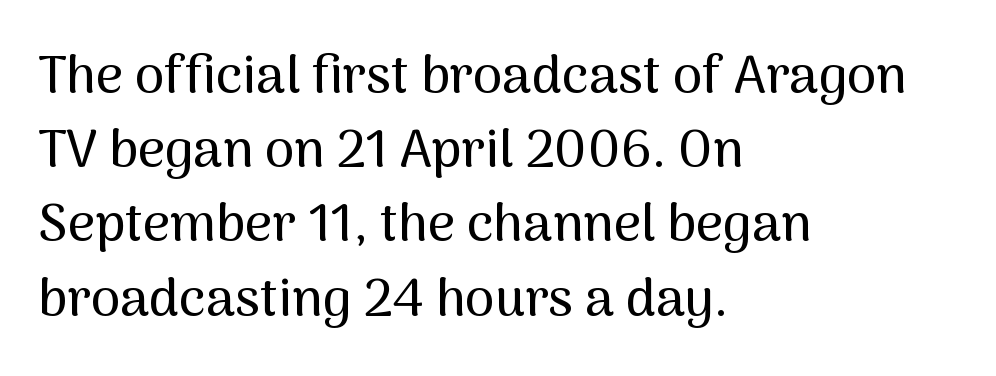
{"serif": "no", "italic": "no", "width": "normal", "stroke_contrast": "medium", "x_height": "medium", "monospaced": "no", "underline": "no", "align": "left", "line_spacing": "normal", "line_spacing_ratio": 1.4, "letter_spacing": "normal", "letter_spacing_em": 0.0, "glyph_px": 53}
